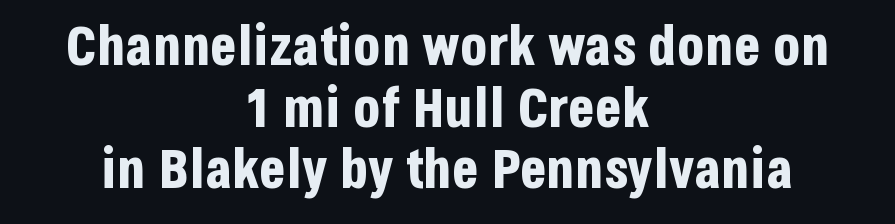
{"serif": "no", "italic": "no", "bold": "yes", "weight": "bold", "width": "condensed", "stroke_contrast": "low", "x_height": "large", "monospaced": "no", "underline": "no", "align": "center", "line_spacing": "tight", "line_spacing_ratio": 1.12, "letter_spacing": "normal", "letter_spacing_em": 0.0, "glyph_px": 55}
